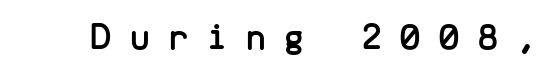
The image shows 39 px sans-serif type, upright, monospaced; set unusually wide letter spacing (+0.43 em), not underlined; low stroke contrast and a medium x-height.
